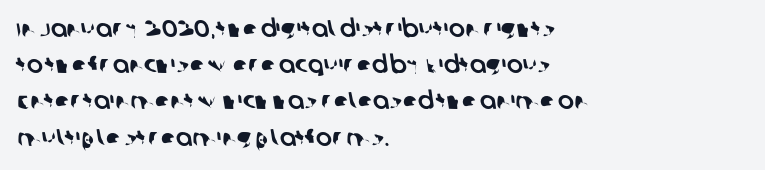
{"underline": "no", "align": "left", "line_spacing": "normal", "line_spacing_ratio": 1.51, "letter_spacing": "normal", "letter_spacing_em": 0.0, "glyph_px": 24}
